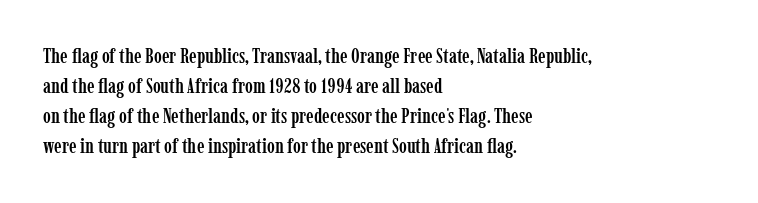
The image shows 21 px text type, upright; set left-aligned, normal line spacing (1.43x), normal letter spacing, not underlined.
